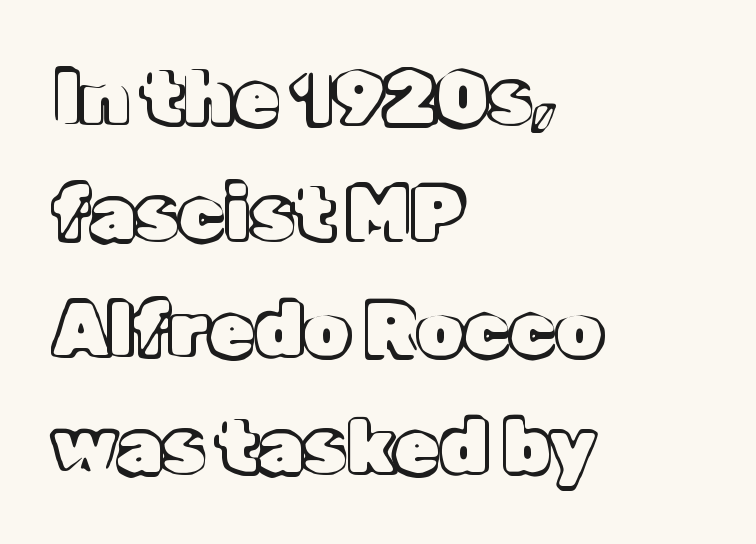
Q: Is the text italic (slanted)? A: No, it is upright.
Q: Is the text underlined? A: No.
Q: How is the paragraph aligned? A: Left-aligned.
Q: Is the spacing between letters normal or unusually wide? A: Normal.
Q: Is the spacing between lines tight, normal or loose? A: Normal.
Q: Width (condensed, normal, or wide)? A: Normal.
Q: x-height? A: Medium.
Q: Monospaced? A: No.
